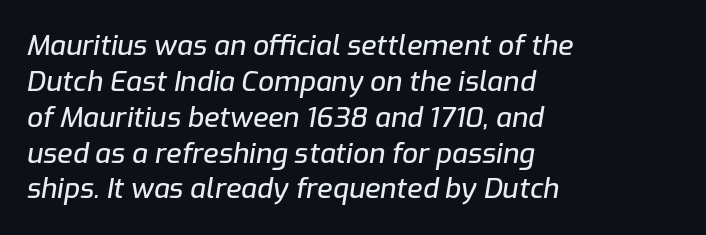
{"italic": "yes", "lean": "right", "slant_degrees": 9, "width": "normal", "stroke_contrast": "low", "x_height": "medium", "monospaced": "no", "underline": "no", "align": "left", "line_spacing": "normal", "line_spacing_ratio": 1.28, "letter_spacing": "normal", "letter_spacing_em": 0.0, "glyph_px": 28}
